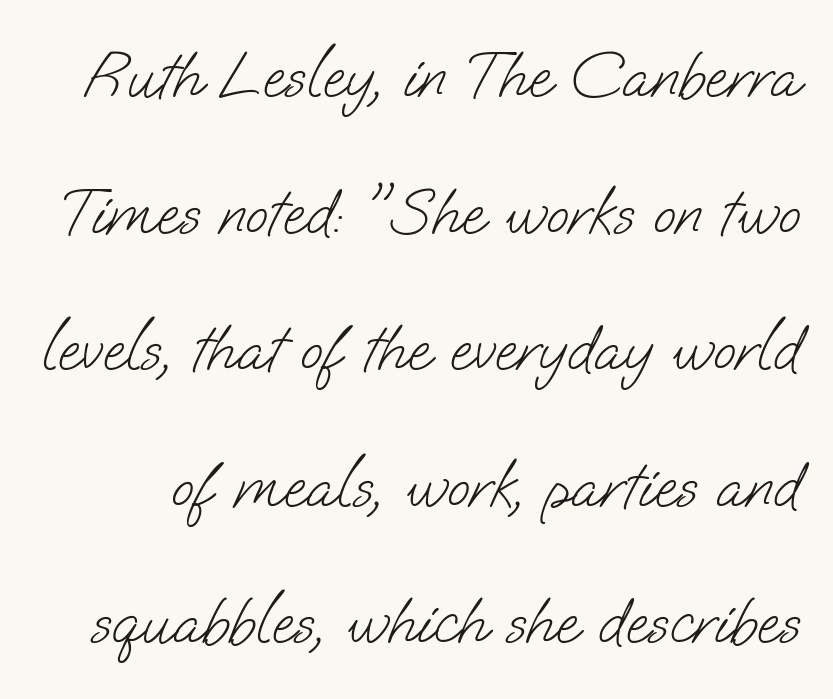
The image shows 66 px light sans-serif type; set loose line spacing (2.07x), normal letter spacing, not underlined; low stroke contrast and a small x-height.
